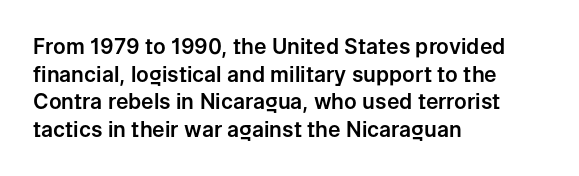
Q: Is the text italic (slanted)? A: No, it is upright.
Q: Is the text underlined? A: No.
Q: How is the paragraph aligned? A: Left-aligned.
Q: Is the spacing between letters normal or unusually wide? A: Normal.
Q: Is the spacing between lines tight, normal or loose? A: Normal.
